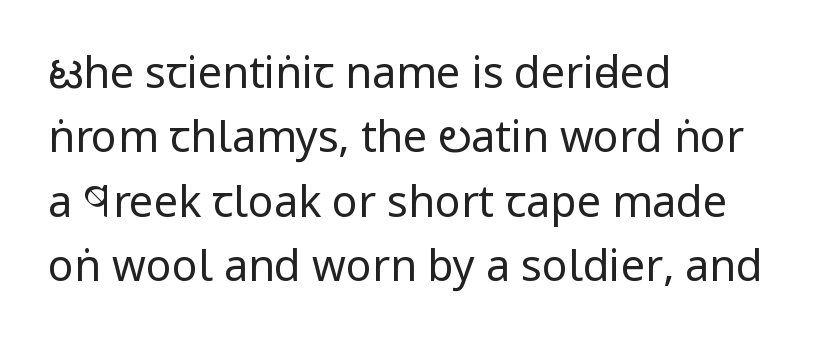
Horizontally, the lines are justified to the leading edge only. Do the characters align in a grid? No, the font is proportional. Bold? No — there's no thickening of the strokes. Students, observe: this is what conventionally led text looks like. Honestly, there is no underline to notice here at all. These lines were composed using upright roman letters.
